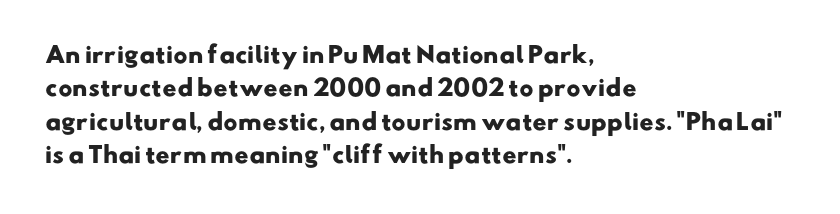
The image shows 22 px bold type; set left-aligned, normal line spacing (1.52x), normal letter spacing, not underlined.
